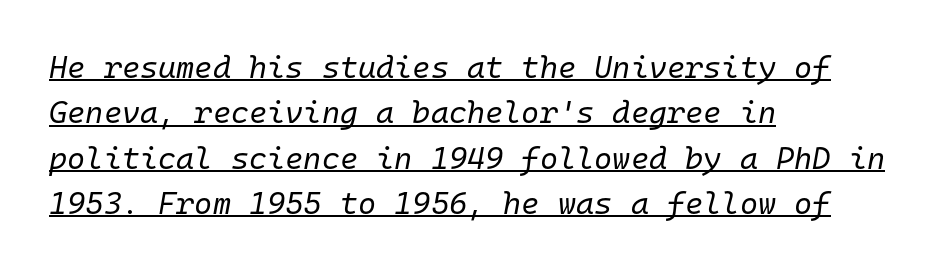
{"italic": "yes", "lean": "right", "slant_degrees": 10, "bold": "no", "weight": "regular", "width": "normal", "stroke_contrast": "low", "x_height": "medium", "monospaced": "yes", "underline": "yes", "align": "left", "line_spacing": "normal", "line_spacing_ratio": 1.46, "letter_spacing": "normal", "letter_spacing_em": 0.0, "glyph_px": 31}
